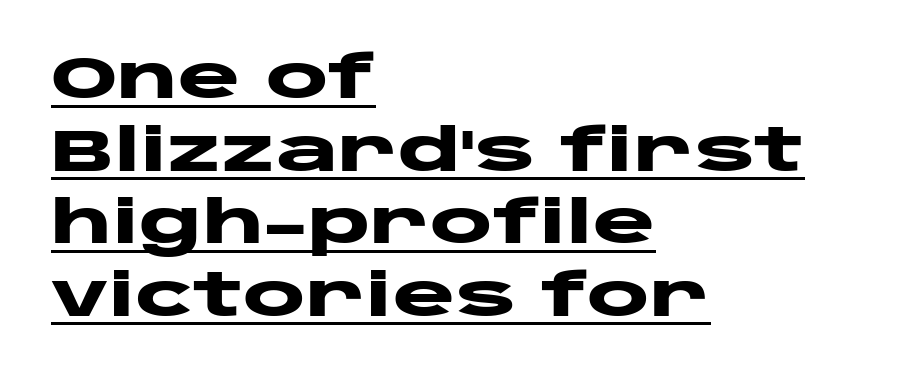
{"serif": "no", "italic": "no", "bold": "yes", "weight": "heavy", "width": "wide", "stroke_contrast": "low", "x_height": "large", "monospaced": "no", "underline": "yes", "align": "left", "line_spacing_ratio": 1.23, "letter_spacing": "normal", "letter_spacing_em": 0.0, "glyph_px": 59}
